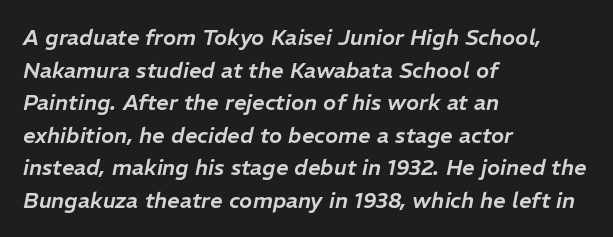
The image shows 22 px text type, italic (leaning right); set left-aligned, normal line spacing (1.48x), normal letter spacing, not underlined.
